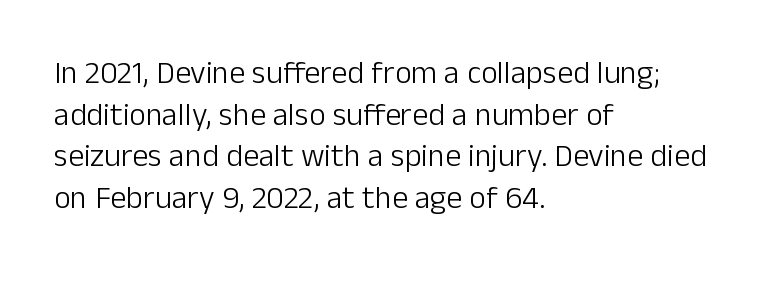
Q: Is the text bold? A: No.
Q: Is the text italic (slanted)? A: No, it is upright.
Q: Is the typeface a serif or a sans-serif typeface? A: Sans-serif.
Q: Is the text underlined? A: No.
Q: How is the paragraph aligned? A: Left-aligned.
Q: Is the spacing between letters normal or unusually wide? A: Normal.
Q: Is the spacing between lines tight, normal or loose? A: Normal.
Q: Width (condensed, normal, or wide)? A: Normal.
Q: Stroke contrast? A: Low.
Q: x-height? A: Medium.
Q: Monospaced? A: No.
